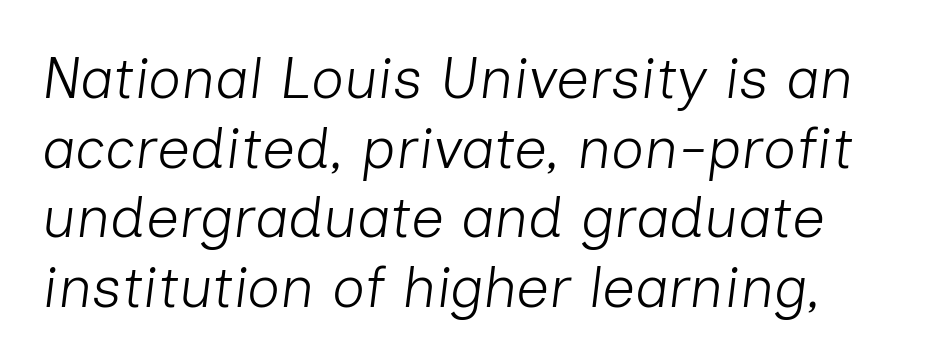
What stands out about the letter spacing? Nothing — it is the standard amount. Rule under the text: the space is simply empty. No heavy texture on the line: the type isn't bold. Every character sits at an angle, as italics do. Looks like regular typesetting: each glyph gets only the width it needs.
